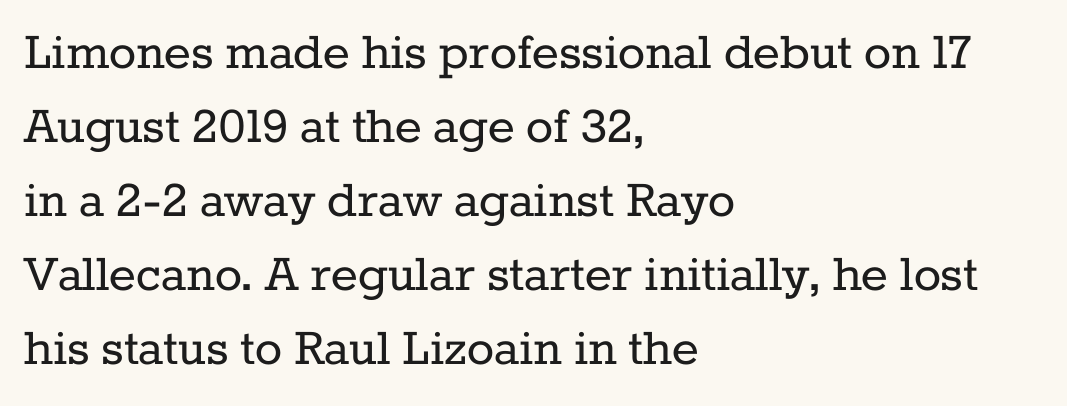
The font family rendered here belongs to the serif group. The letters stand upright; this is a roman face. What stands out about the letter spacing? Nothing — it is the standard amount. Descenders hang freely into open space.
